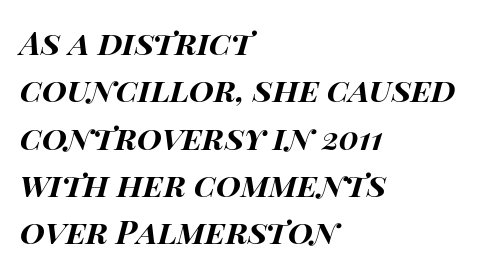
Q: Is the text bold? A: Yes.
Q: Is the text italic (slanted)? A: Yes, it leans right by about 15 degrees.
Q: Is the text underlined? A: No.
Q: How is the paragraph aligned? A: Left-aligned.
Q: Is the spacing between letters normal or unusually wide? A: Normal.
Q: Is the spacing between lines tight, normal or loose? A: Normal.
Q: Width (condensed, normal, or wide)? A: Wide.
Q: Stroke contrast? A: High.
Q: x-height? A: Large.
Q: Monospaced? A: No.
